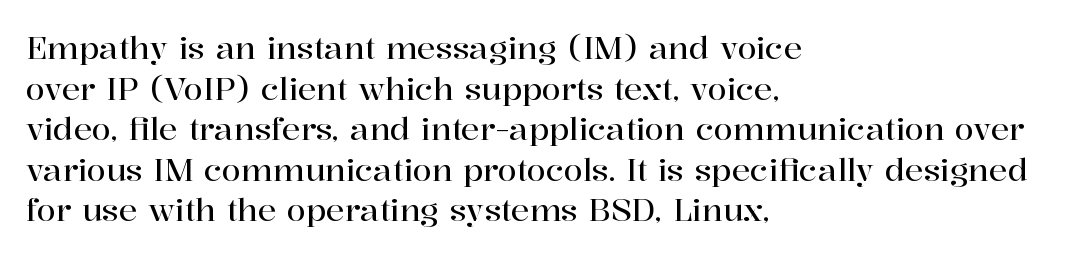
{"serif": "yes", "italic": "no", "width": "normal", "stroke_contrast": "high", "x_height": "medium", "monospaced": "no", "underline": "no", "align": "left", "line_spacing": "normal", "line_spacing_ratio": 1.31, "letter_spacing": "normal", "letter_spacing_em": 0.0, "glyph_px": 31}
